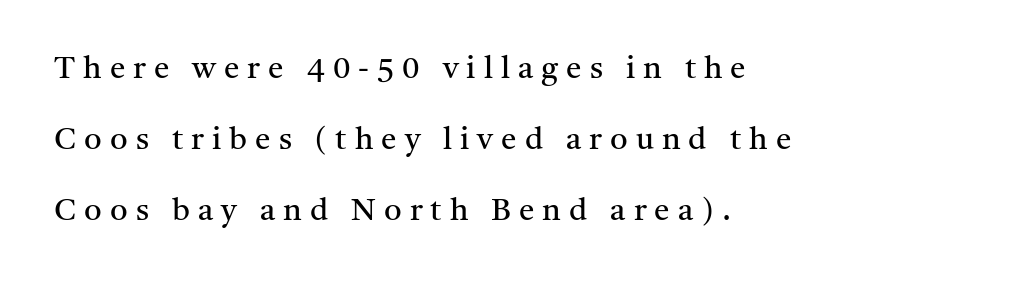
The letters are spread apart with noticeably loose tracking. Unlike italic type, these characters show no tilt at all. Layout note: lines flush left. Letters have the restrained weight of plain body copy at most. Unmarked baselines from the first word to the last. You could not count columns in this text — the font is proportionally spaced.
